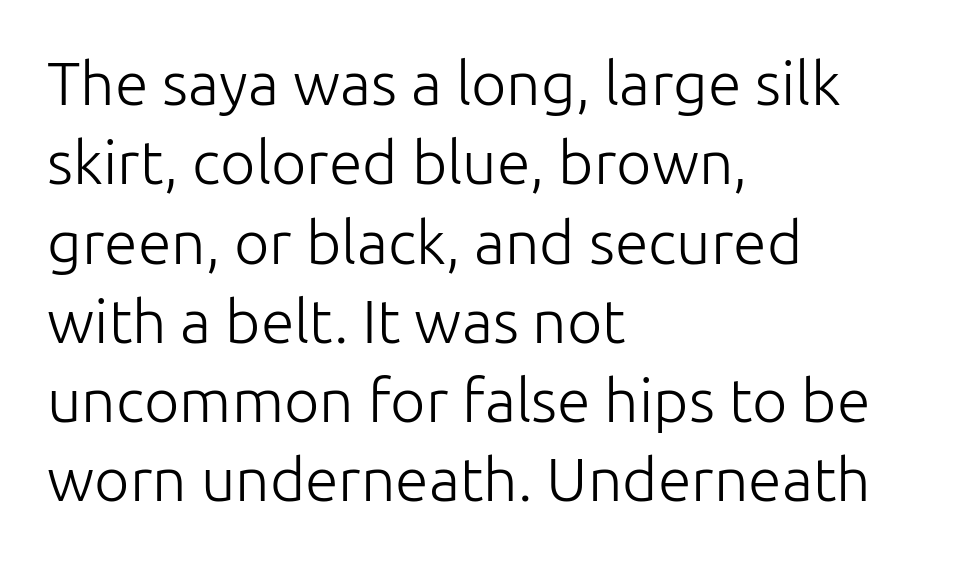
The image shows 61 px light sans-serif type, upright; set left-aligned, normal line spacing (1.3x), normal letter spacing, not underlined; low stroke contrast and a medium x-height.
